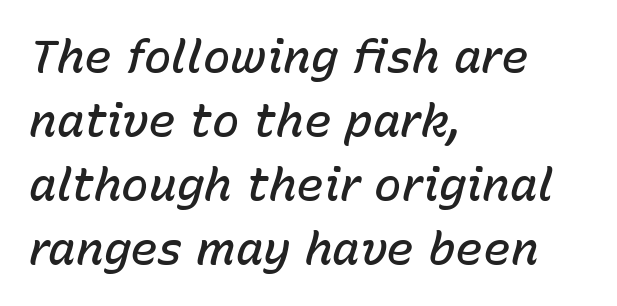
Whoever set this chose a conventional vertical rhythm. The paragraph has a hard left edge and a soft right edge. Words appear dense and cohesive because spacing is normal. No word sits above an underline.
